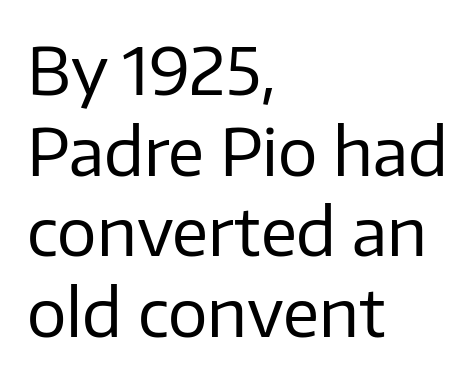
{"serif": "no", "italic": "no", "bold": "no", "weight": "regular", "width": "normal", "stroke_contrast": "low", "x_height": "medium", "monospaced": "no", "underline": "no", "align": "left", "line_spacing_ratio": 1.22, "letter_spacing": "normal", "letter_spacing_em": 0.0, "glyph_px": 66}
